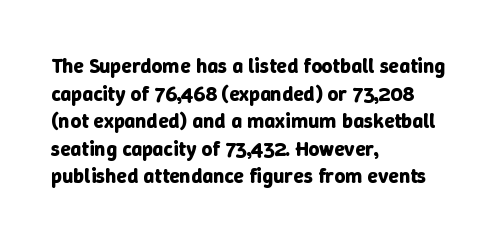
{"italic": "no", "bold": "yes", "underline": "no", "align": "left", "line_spacing": "normal", "line_spacing_ratio": 1.31, "letter_spacing": "normal", "letter_spacing_em": 0.0, "glyph_px": 21}
